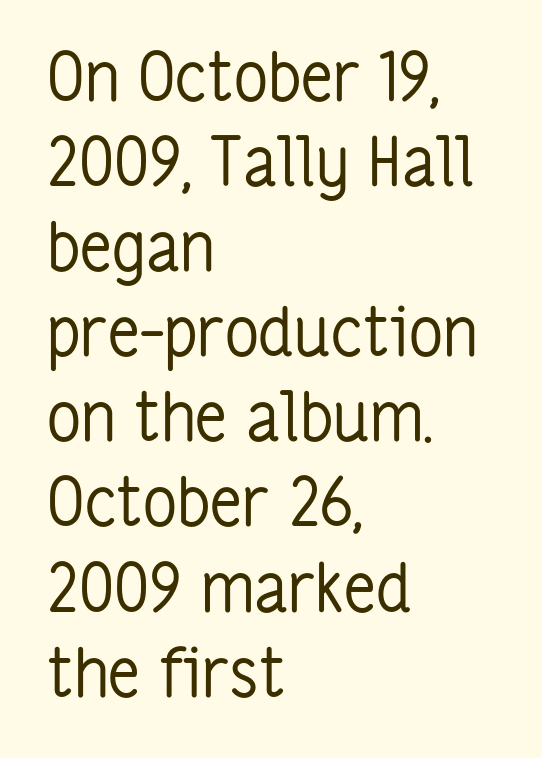
{"serif": "no", "italic": "no", "bold": "no", "weight": "regular", "width": "condensed", "stroke_contrast": "low", "x_height": "medium", "monospaced": "no", "underline": "no", "align": "left", "line_spacing": "normal", "line_spacing_ratio": 1.27, "letter_spacing": "normal", "letter_spacing_em": 0.0, "glyph_px": 67}
